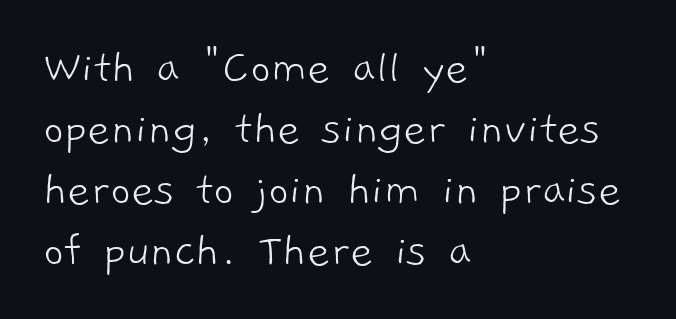
Q: Is the text bold? A: No.
Q: Is the typeface a serif or a sans-serif typeface? A: Sans-serif.
Q: Is the text underlined? A: No.
Q: How is the paragraph aligned? A: Left-aligned.
Q: Is the spacing between letters normal or unusually wide? A: Normal.
Q: Width (condensed, normal, or wide)? A: Normal.
Q: Stroke contrast? A: Low.
Q: x-height? A: Medium.
Q: Monospaced? A: No.
